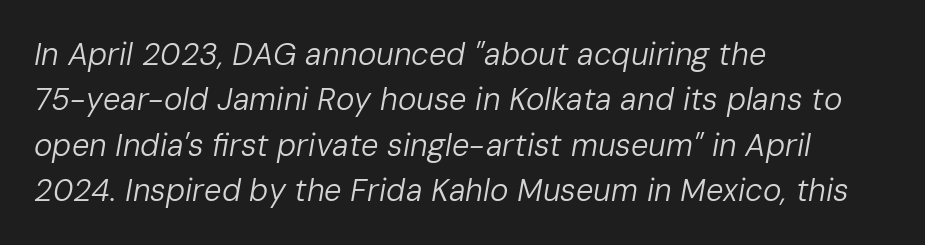
Q: Is the text bold? A: No.
Q: Is the text italic (slanted)? A: Yes, it leans right by about 10 degrees.
Q: Is the text underlined? A: No.
Q: How is the paragraph aligned? A: Left-aligned.
Q: Is the spacing between letters normal or unusually wide? A: Normal.
Q: Is the spacing between lines tight, normal or loose? A: Normal.
Q: Width (condensed, normal, or wide)? A: Normal.
Q: Stroke contrast? A: Low.
Q: x-height? A: Medium.
Q: Monospaced? A: No.
